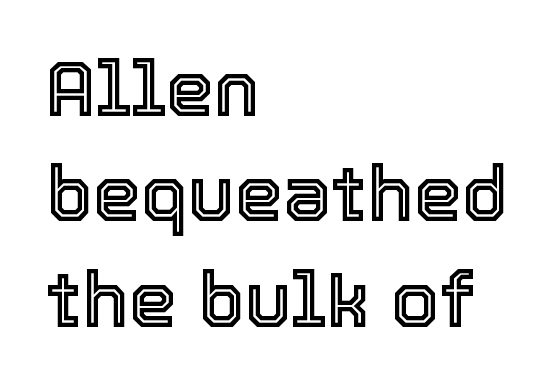
Q: Is the text italic (slanted)? A: No, it is upright.
Q: Is the text underlined? A: No.
Q: How is the paragraph aligned? A: Left-aligned.
Q: Is the spacing between letters normal or unusually wide? A: Normal.
Q: Is the spacing between lines tight, normal or loose? A: Normal.
Q: Width (condensed, normal, or wide)? A: Normal.
Q: x-height? A: Medium.
Q: Monospaced? A: No.
